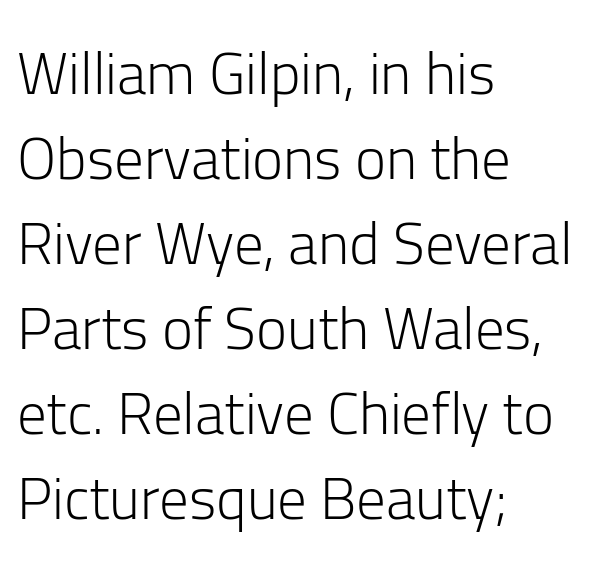
{"serif": "no", "italic": "no", "bold": "no", "weight": "light", "width": "normal", "stroke_contrast": "low", "x_height": "medium", "monospaced": "no", "underline": "no", "align": "left", "line_spacing": "normal", "line_spacing_ratio": 1.44, "letter_spacing": "normal", "letter_spacing_em": 0.0, "glyph_px": 59}
